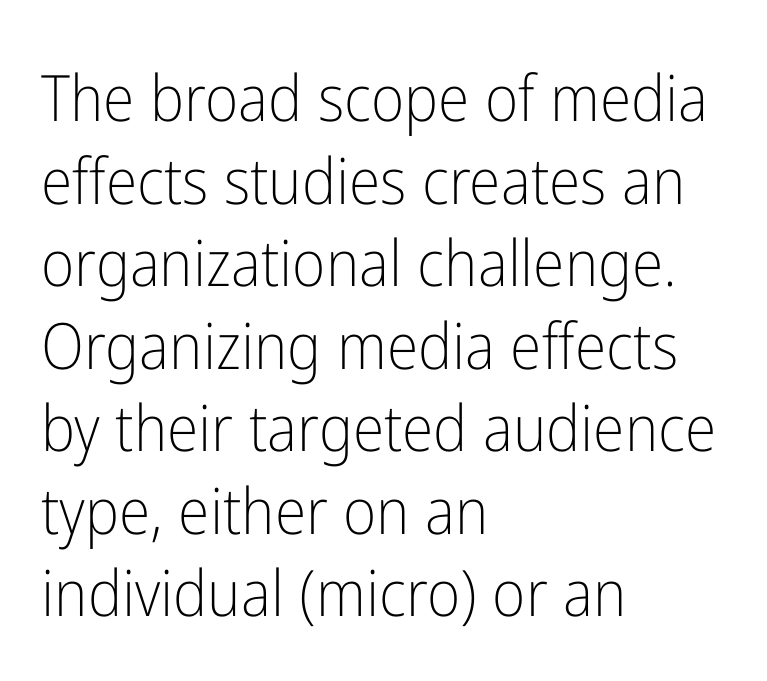
Do the letters lean? They stand straight. The face used here is a sans, in the tradition of grotesques and geometrics. Heft: none added — not bold. In terms of leading, this rendering sits right in the middle. The passage shown is typed in a proportional face where columns would drift.
